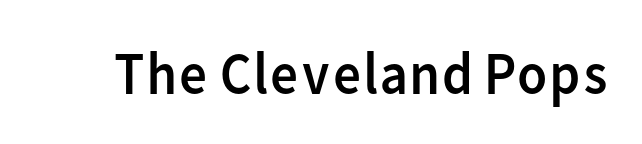
The image shows 61 px regular-weight sans-serif type, upright; set normal letter spacing, not underlined; low stroke contrast and a medium x-height.
